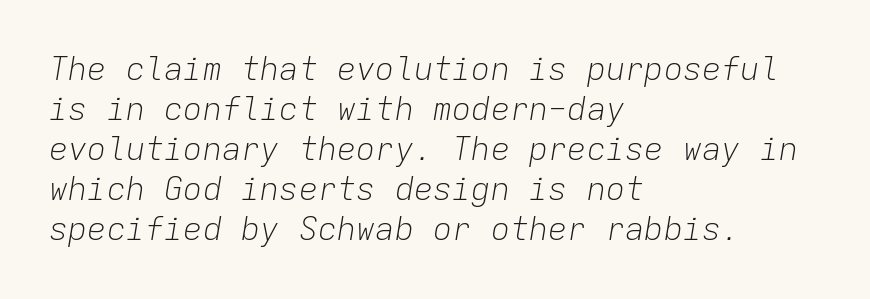
The block of text has a typical density, with ordinary space between rows. Type without underlining. Note the uniform advance width — an 'i' takes as much space as an 'm'. The typesetter chose a ragged-right arrangement here.
